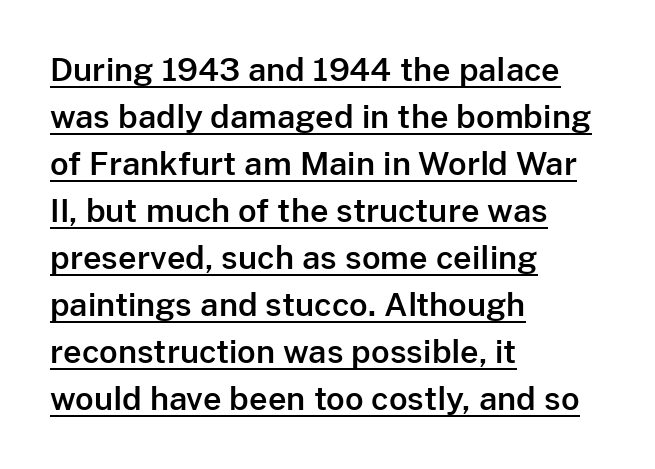
Q: Is the text italic (slanted)? A: No, it is upright.
Q: Is the typeface a serif or a sans-serif typeface? A: Sans-serif.
Q: Is the text underlined? A: Yes.
Q: How is the paragraph aligned? A: Left-aligned.
Q: Is the spacing between letters normal or unusually wide? A: Normal.
Q: Is the spacing between lines tight, normal or loose? A: Normal.
Q: Width (condensed, normal, or wide)? A: Normal.
Q: Stroke contrast? A: Low.
Q: x-height? A: Medium.
Q: Monospaced? A: No.
